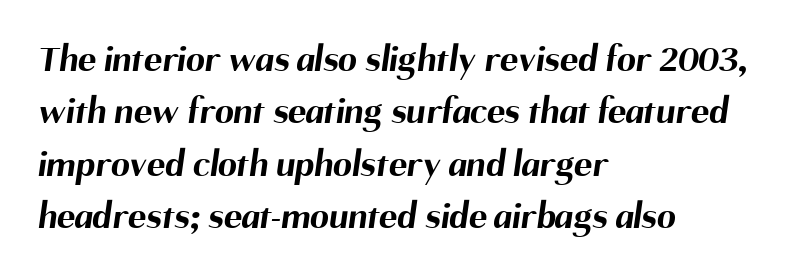
{"serif": "no", "bold": "yes", "weight": "bold", "width": "normal", "stroke_contrast": "medium", "x_height": "medium", "monospaced": "no", "underline": "no", "align": "left", "line_spacing": "normal", "line_spacing_ratio": 1.38, "letter_spacing": "normal", "letter_spacing_em": 0.0, "glyph_px": 38}
